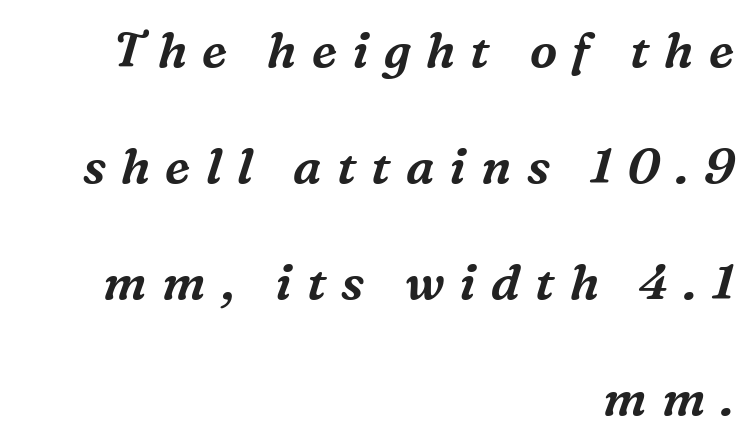
{"serif": "yes", "italic": "yes", "lean": "right", "slant_degrees": 16, "width": "normal", "stroke_contrast": "medium", "x_height": "medium", "monospaced": "no", "underline": "no", "align": "right", "line_spacing": "loose", "line_spacing_ratio": 2.37, "letter_spacing": "wide", "letter_spacing_em": 0.31, "glyph_px": 49}
